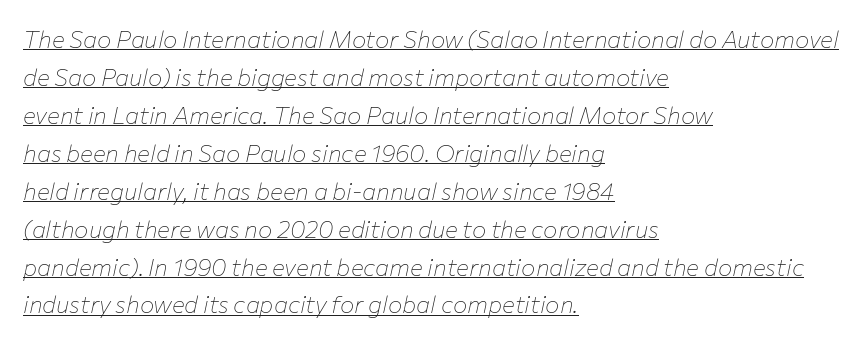
Q: Is the text bold? A: No.
Q: Is the text italic (slanted)? A: Yes, it leans right by about 12 degrees.
Q: Is the text underlined? A: Yes.
Q: How is the paragraph aligned? A: Left-aligned.
Q: Is the spacing between letters normal or unusually wide? A: Normal.
Q: Is the spacing between lines tight, normal or loose? A: Normal.
